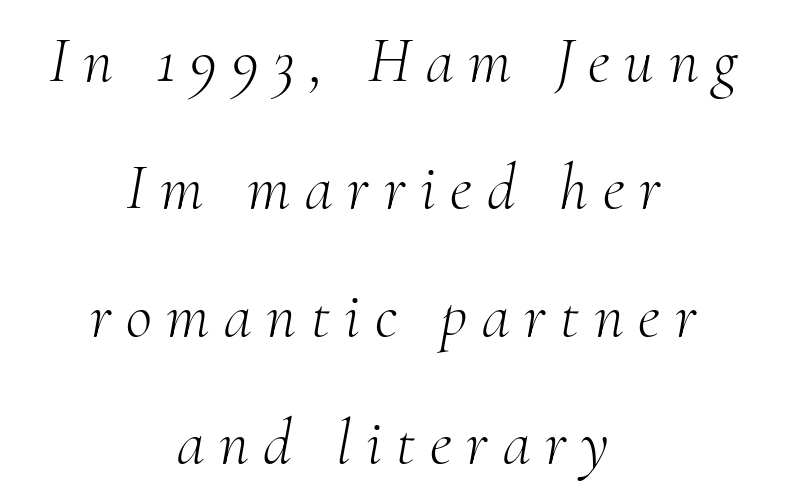
This is serif lettering, the kind often seen in printed books. This rendering widens character spacing well past its baseline value. Would a proofreader flag this as italicized? Yes. These lines stack symmetrically, like a column narrowing and widening about its center. The space directly below the letters is spotless.
